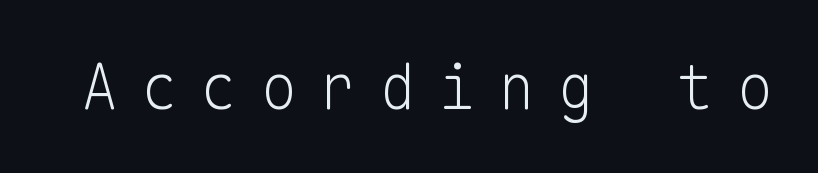
Q: Is the text bold? A: No.
Q: Is the text italic (slanted)? A: No, it is upright.
Q: Is the typeface a serif or a sans-serif typeface? A: Sans-serif.
Q: Is the text underlined? A: No.
Q: Is the spacing between letters normal or unusually wide? A: Unusually wide.
Q: Width (condensed, normal, or wide)? A: Normal.
Q: Stroke contrast? A: Low.
Q: x-height? A: Medium.
Q: Monospaced? A: Yes.
